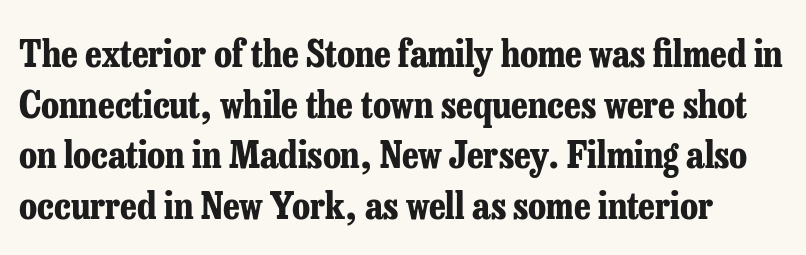
The image shows 38 px bold, condensed serif type, upright; set normal line spacing (1.33x), normal letter spacing, not underlined; low stroke contrast and a medium x-height.
